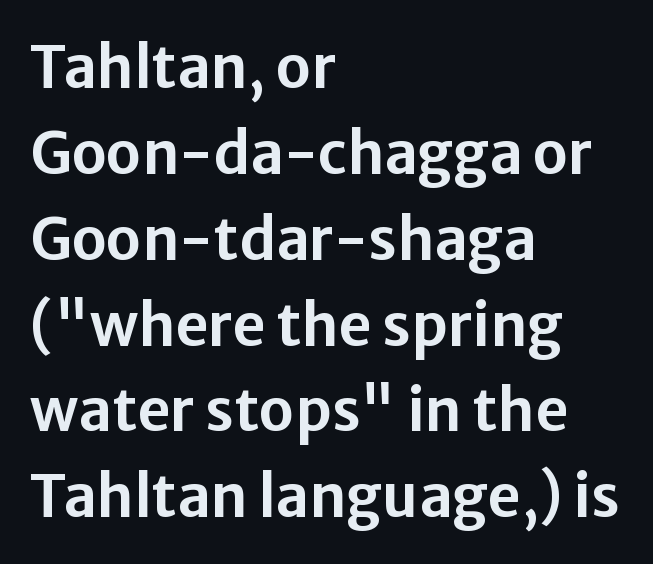
Q: Is the text italic (slanted)? A: No, it is upright.
Q: Is the typeface a serif or a sans-serif typeface? A: Sans-serif.
Q: Is the text underlined? A: No.
Q: How is the paragraph aligned? A: Left-aligned.
Q: Is the spacing between letters normal or unusually wide? A: Normal.
Q: Is the spacing between lines tight, normal or loose? A: Normal.
Q: Width (condensed, normal, or wide)? A: Normal.
Q: Stroke contrast? A: Low.
Q: x-height? A: Medium.
Q: Monospaced? A: No.
